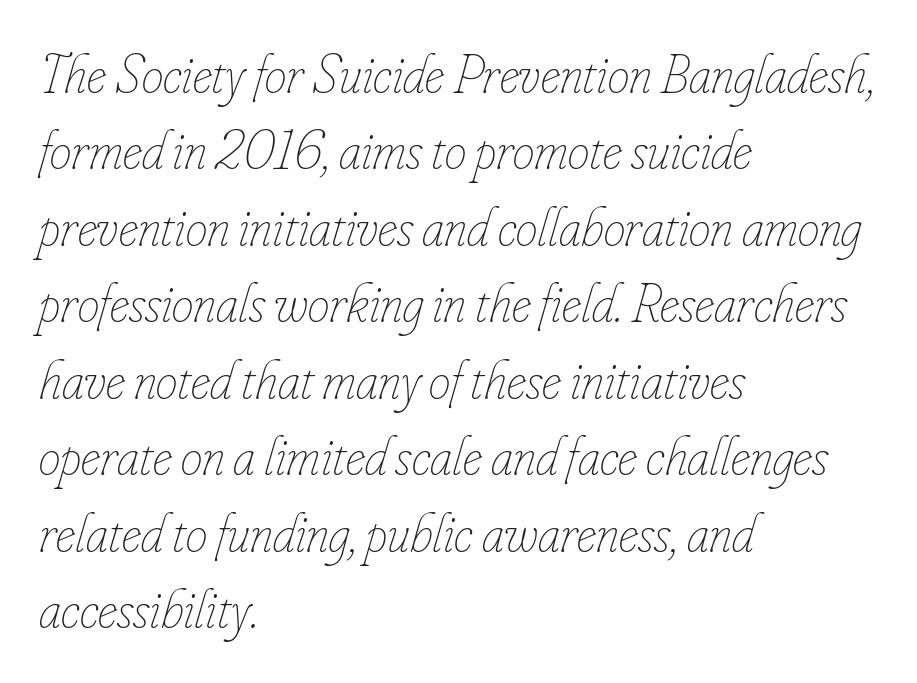
The setting favours the left margin, as ordinary paragraphs usually do. Is this a fixed-width face? No — the glyphs have proportional, varying widths. Leading matches the norm, producing a regular column. Characters follow at the spacing the type designer built in. The letters are slanted; this is an italic face. Weight: regular or lighter.
